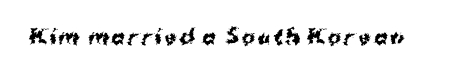
Q: Is the text bold? A: Yes.
Q: Is the text italic (slanted)? A: Yes.
Q: Is the text underlined? A: No.
